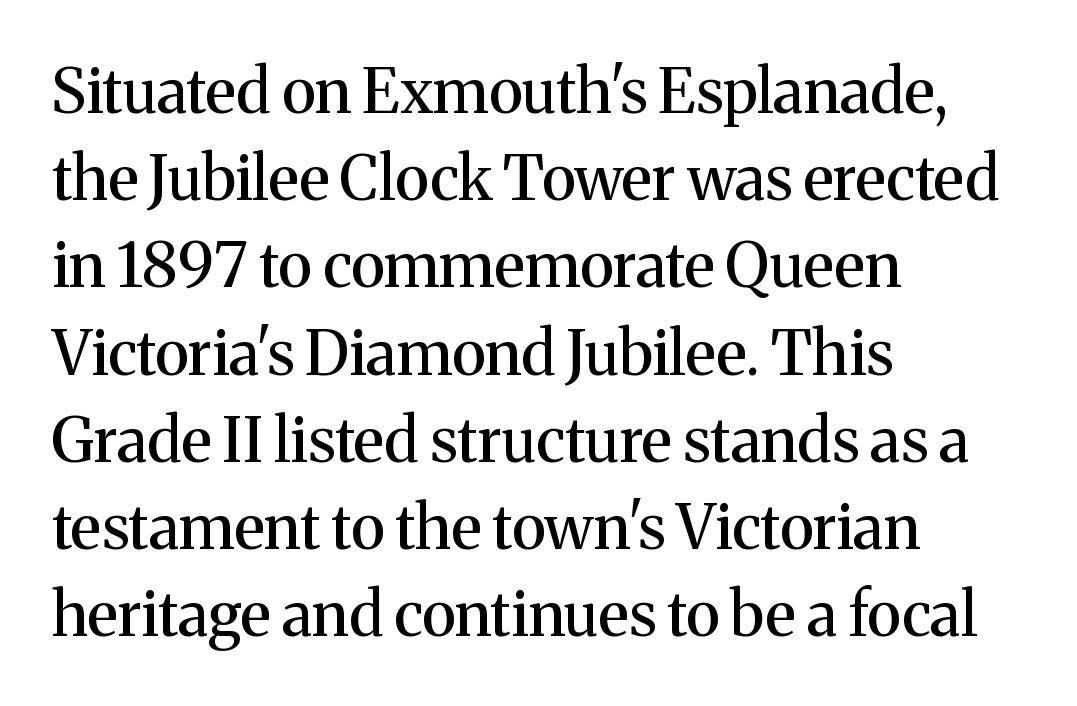
Q: Is the text italic (slanted)? A: No, it is upright.
Q: Is the typeface a serif or a sans-serif typeface? A: Serif.
Q: Is the text underlined? A: No.
Q: How is the paragraph aligned? A: Left-aligned.
Q: Is the spacing between letters normal or unusually wide? A: Normal.
Q: Is the spacing between lines tight, normal or loose? A: Normal.
Q: Width (condensed, normal, or wide)? A: Normal.
Q: Stroke contrast? A: Medium.
Q: x-height? A: Medium.
Q: Monospaced? A: No.
